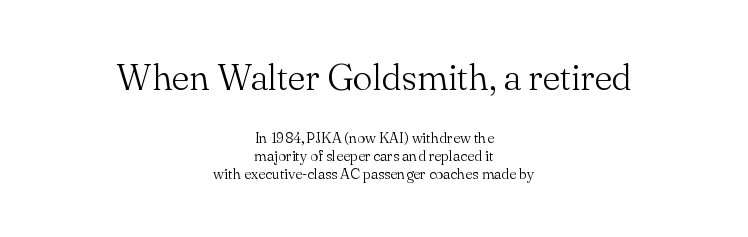
Q: Is the text bold? A: No.
Q: Is the text italic (slanted)? A: No, it is upright.
Q: Is the typeface a serif or a sans-serif typeface? A: Serif.
Q: Is the text underlined? A: No.
Q: How is the paragraph aligned? A: Centered.
Q: Is the spacing between letters normal or unusually wide? A: Normal.
Q: Which block of text is set in a larger size, the first (top) or the second (bottom)? A: The first (top) one.
Q: Width (condensed, normal, or wide)? A: Normal.
Q: Stroke contrast? A: Medium.
Q: x-height? A: Small.
Q: Monospaced? A: No.
